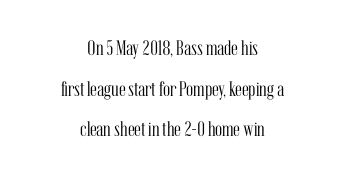
Each row of text sits above clean, open space. Weight: in the light-to-regular range. The face used here is rendered with its standard letterfit. The specimen reads as upright at a glance. Alignment: centered.
